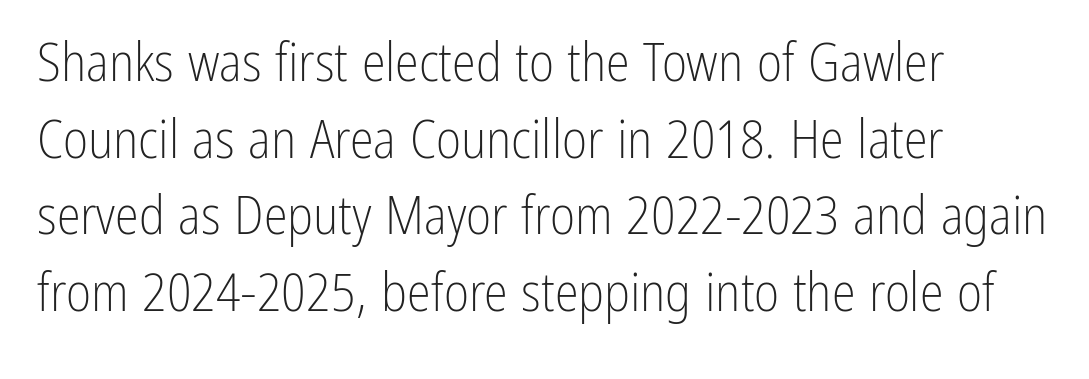
I'd call this a sans setting — the letters go barefoot. The letters advance in unequal steps, a hallmark of proportional type. The font sits on the lighter half of the weight spectrum, regular included. The passage is arranged the way most books set body copy — flush left.
